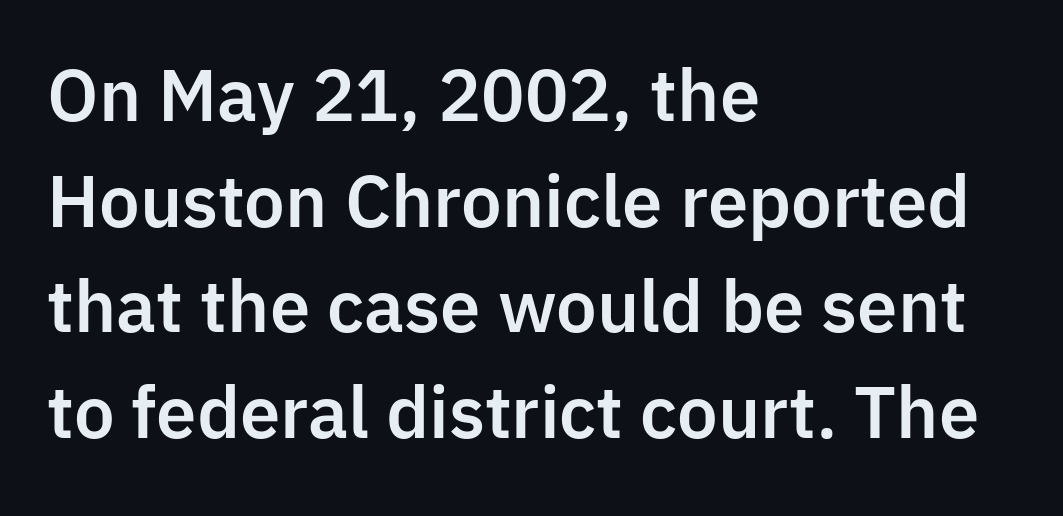
{"serif": "no", "italic": "no", "width": "normal", "stroke_contrast": "low", "x_height": "medium", "monospaced": "no", "underline": "no", "align": "left", "line_spacing": "normal", "line_spacing_ratio": 1.53, "letter_spacing": "normal", "letter_spacing_em": 0.0, "glyph_px": 69}
